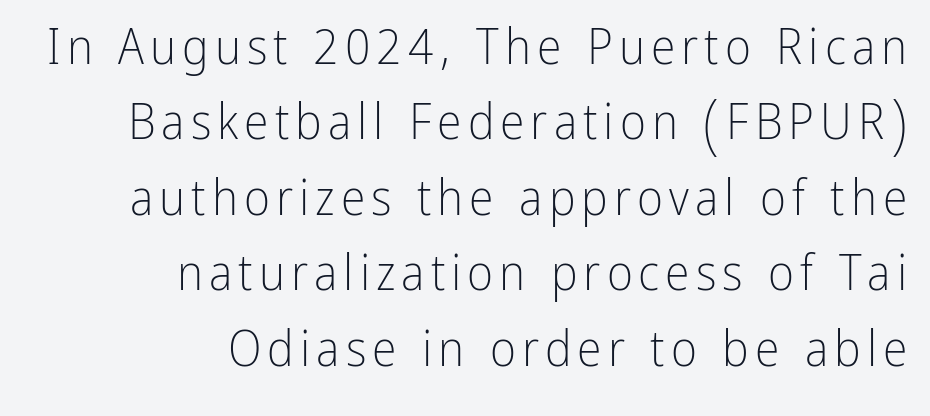
{"serif": "no", "italic": "no", "bold": "no", "weight": "light", "width": "condensed", "stroke_contrast": "low", "x_height": "medium", "monospaced": "no", "underline": "no", "align": "right", "line_spacing": "normal", "line_spacing_ratio": 1.51, "glyph_px": 50}
